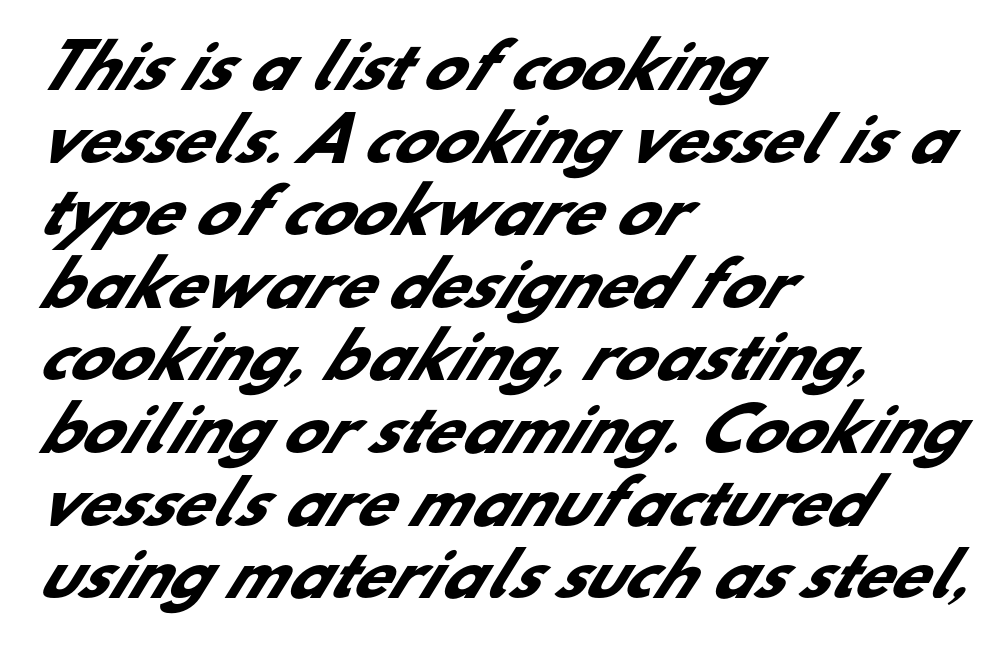
{"serif": "no", "bold": "yes", "weight": "heavy", "width": "normal", "stroke_contrast": "low", "x_height": "small", "monospaced": "no", "underline": "no", "align": "left", "line_spacing_ratio": 1.21, "letter_spacing": "normal", "letter_spacing_em": 0.0, "glyph_px": 60}
